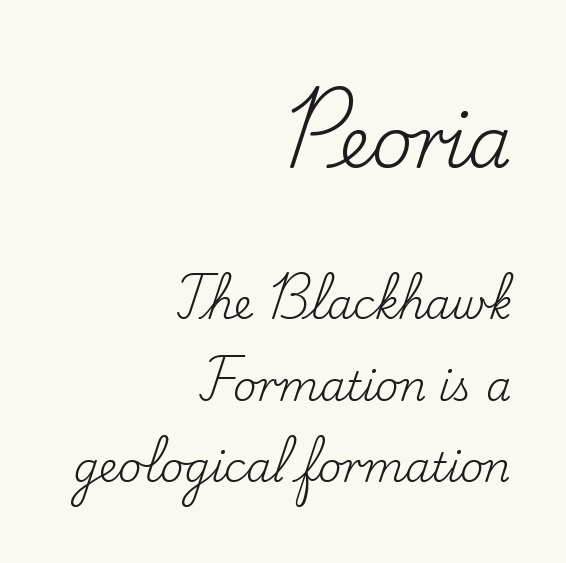
The passage shown is typeset with a serif family. Character widths vary here, with narrow letters taking less room than wide ones. Which margin do the lines hug? The right one — the left edge is uneven.
